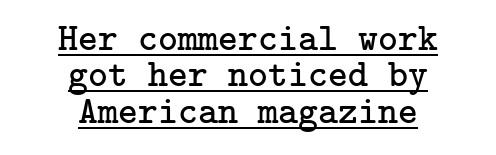
The words here are underlined. Words appear dense and cohesive because spacing is normal. These lines were composed using upright roman letters. Compared with a typical body face, this is equally light or lighter still. The space between consecutive lines is stingy.
